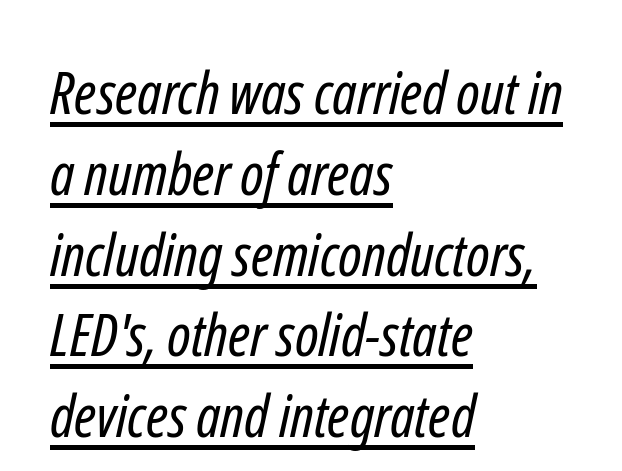
Q: Is the text bold? A: No.
Q: Is the typeface a serif or a sans-serif typeface? A: Sans-serif.
Q: Is the text underlined? A: Yes.
Q: How is the paragraph aligned? A: Left-aligned.
Q: Is the spacing between letters normal or unusually wide? A: Normal.
Q: Is the spacing between lines tight, normal or loose? A: Normal.
Q: Width (condensed, normal, or wide)? A: Condensed.
Q: Stroke contrast? A: Low.
Q: x-height? A: Medium.
Q: Monospaced? A: No.
